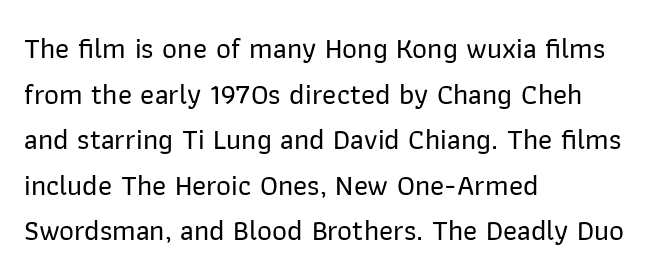
{"serif": "no", "italic": "no", "width": "normal", "stroke_contrast": "low", "x_height": "medium", "monospaced": "no", "underline": "no", "align": "left", "line_spacing": "normal", "line_spacing_ratio": 1.57, "letter_spacing": "normal", "letter_spacing_em": 0.0, "glyph_px": 29}
